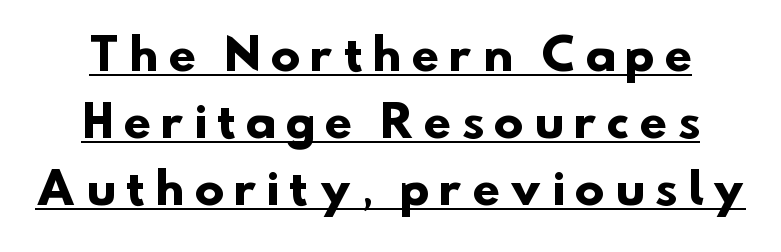
Looks like regular typesetting: each glyph gets only the width it needs. The tracking jumps out immediately: characters are airy and widely separated. Stroke thickness is high; the sample reads as a true bold. The rendering uses a moderate line-height, typical for paragraphs. These characters rest on top of a visible drawn line. The font family rendered here belongs to the sans-serif group.
